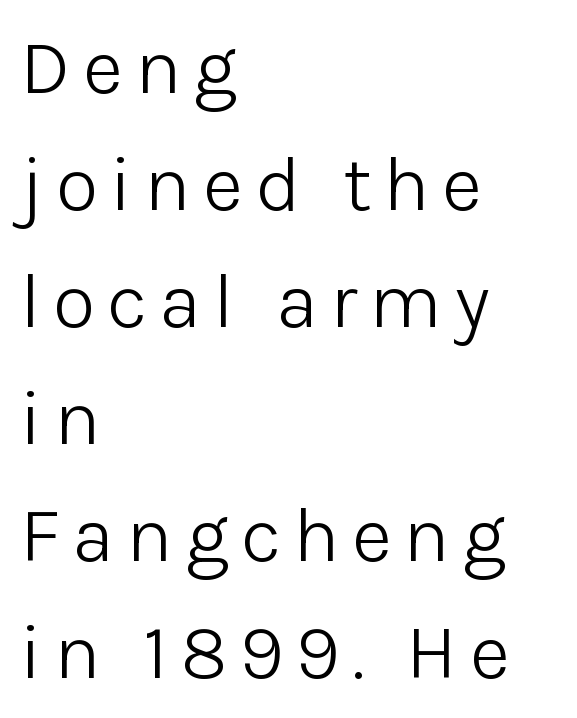
{"serif": "no", "italic": "no", "bold": "no", "weight": "light", "width": "normal", "stroke_contrast": "low", "x_height": "medium", "monospaced": "no", "underline": "no", "align": "left", "line_spacing": "normal", "line_spacing_ratio": 1.48, "glyph_px": 79}
